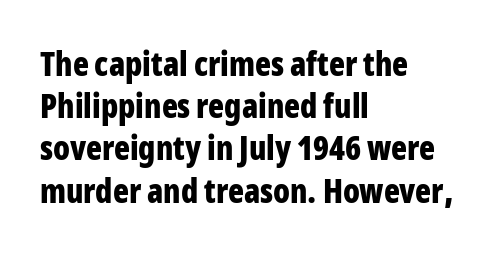
The image shows 33 px bold, condensed sans-serif type, upright; set left-aligned, normal line spacing (1.28x), normal letter spacing, not underlined; low stroke contrast and a medium x-height.
